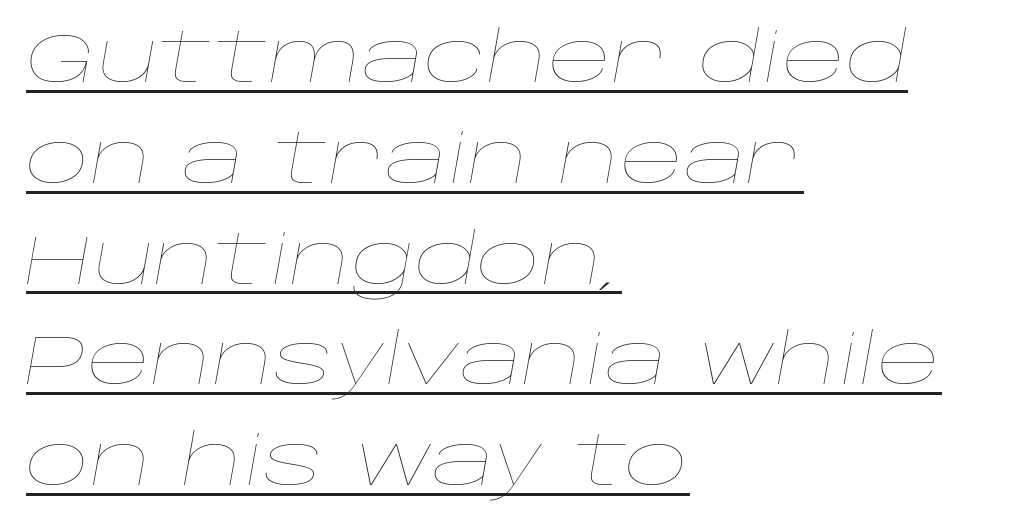
This rendering features underlined lettering. How are the letters spaced? Ordinarily, with no added tracking. Compared with a typical body face, this is equally light or lighter still. Layout note: lines flush left. Line spacing here is normal.
